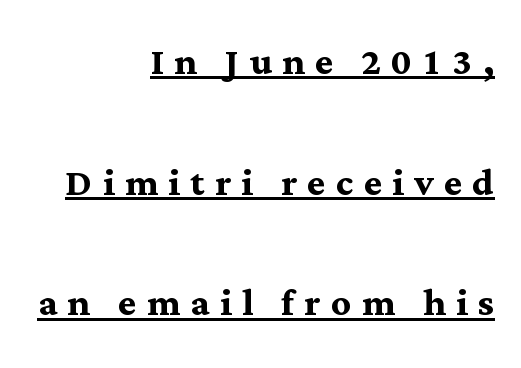
Q: Is the text bold? A: Yes.
Q: Is the text italic (slanted)? A: No, it is upright.
Q: Is the typeface a serif or a sans-serif typeface? A: Serif.
Q: Is the text underlined? A: Yes.
Q: How is the paragraph aligned? A: Right-aligned.
Q: Is the spacing between letters normal or unusually wide? A: Unusually wide.
Q: Is the spacing between lines tight, normal or loose? A: Loose.
Q: Width (condensed, normal, or wide)? A: Normal.
Q: Stroke contrast? A: Medium.
Q: x-height? A: Medium.
Q: Monospaced? A: No.
